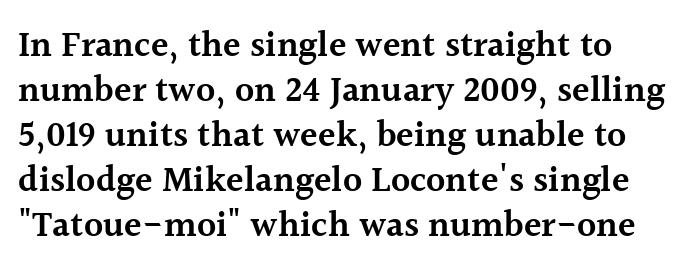
{"serif": "yes", "italic": "no", "bold": "semi", "weight": "semibold", "width": "normal", "x_height": "medium", "monospaced": "no", "underline": "no", "line_spacing": "normal", "line_spacing_ratio": 1.25, "letter_spacing": "normal", "letter_spacing_em": 0.0, "glyph_px": 36}
